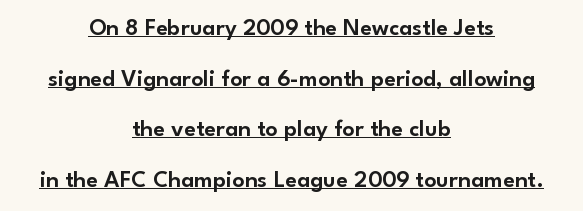
The image shows 24 px text type, upright; set centered, loose line spacing (2.11x), normal letter spacing, underlined.
